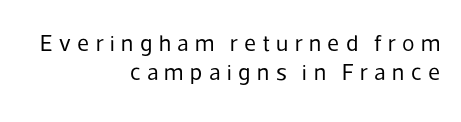
{"italic": "no", "bold": "no", "underline": "no", "align": "right", "line_spacing_ratio": 1.24, "letter_spacing": "wide", "letter_spacing_em": 0.28, "glyph_px": 23}
